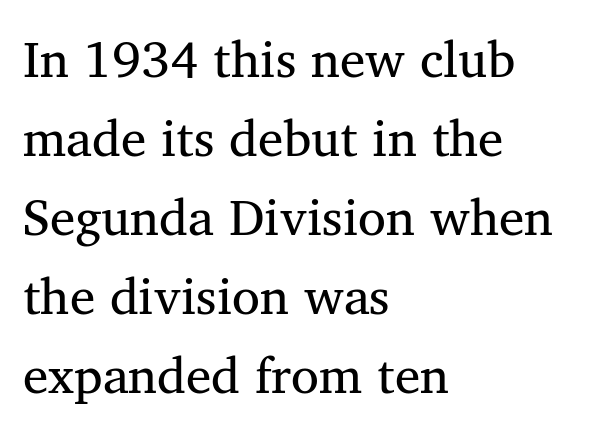
{"serif": "yes", "bold": "no", "weight": "regular", "width": "normal", "stroke_contrast": "medium", "x_height": "medium", "monospaced": "no", "underline": "no", "align": "left", "line_spacing": "normal", "line_spacing_ratio": 1.55, "letter_spacing": "normal", "letter_spacing_em": 0.0, "glyph_px": 51}
